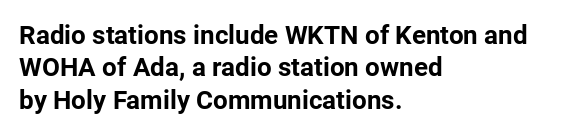
{"italic": "no", "bold": "yes", "underline": "no", "align": "left", "line_spacing": "normal", "line_spacing_ratio": 1.25, "letter_spacing": "normal", "letter_spacing_em": 0.0, "glyph_px": 26}
